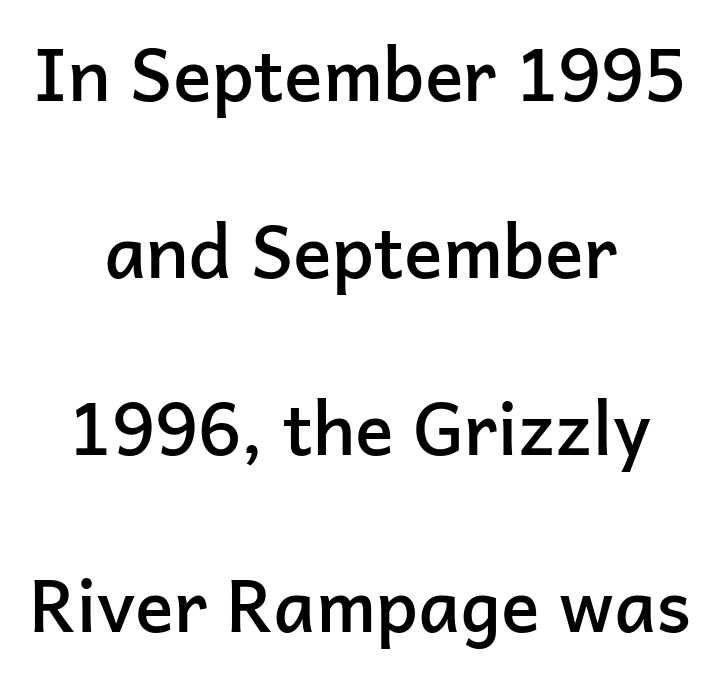
Q: Is the text bold? A: Semi-bold.
Q: Is the text italic (slanted)? A: No, it is upright.
Q: Is the typeface a serif or a sans-serif typeface? A: Sans-serif.
Q: Is the text underlined? A: No.
Q: How is the paragraph aligned? A: Centered.
Q: Is the spacing between letters normal or unusually wide? A: Normal.
Q: Is the spacing between lines tight, normal or loose? A: Loose.
Q: Width (condensed, normal, or wide)? A: Normal.
Q: Stroke contrast? A: Low.
Q: x-height? A: Medium.
Q: Monospaced? A: No.
